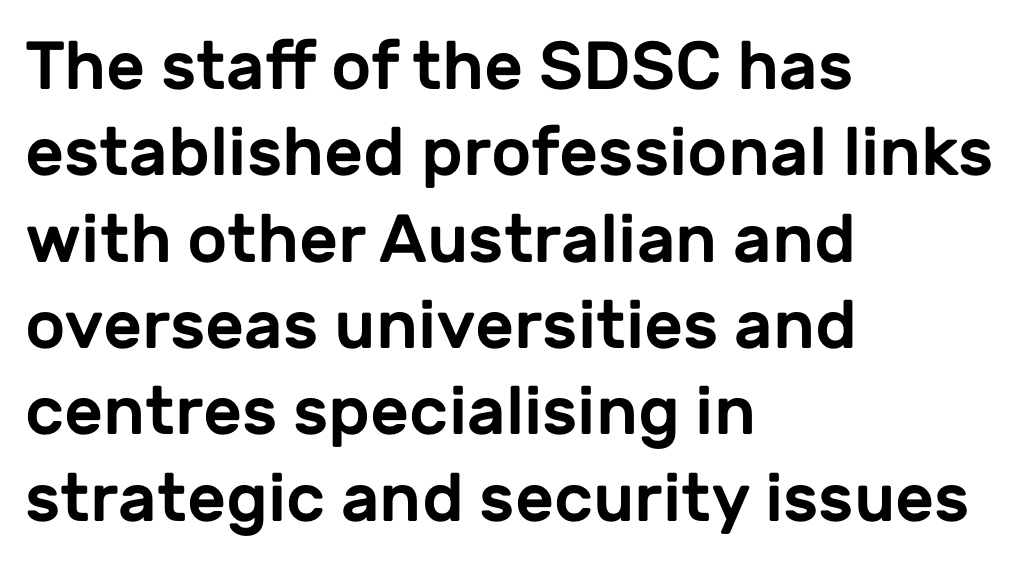
The image shows 68 px sans-serif type, upright; set left-aligned, normal line spacing (1.27x), normal letter spacing, not underlined; low stroke contrast and a medium x-height.
